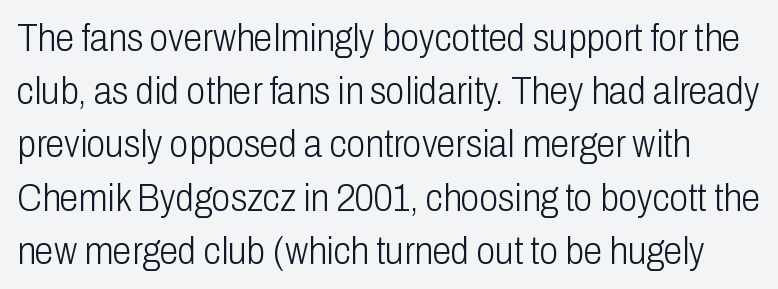
What kind of face is this? One without serifs — a sans. The letters stand upright; this is a roman face. Think of a printed novel: that variable character pitch is what you see here. Leading: standard. Unbolded letterforms with no extra heft. Nobody drew a line under any word here.
